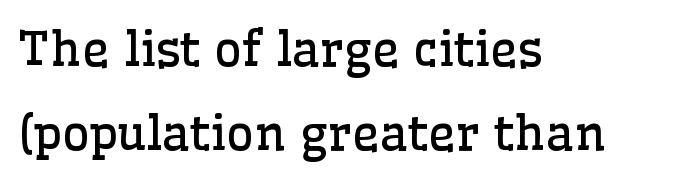
Q: Is the text bold? A: No.
Q: Is the text italic (slanted)? A: No, it is upright.
Q: Is the typeface a serif or a sans-serif typeface? A: Serif.
Q: Is the text underlined? A: No.
Q: How is the paragraph aligned? A: Left-aligned.
Q: Is the spacing between letters normal or unusually wide? A: Normal.
Q: Width (condensed, normal, or wide)? A: Normal.
Q: Stroke contrast? A: Low.
Q: x-height? A: Medium.
Q: Monospaced? A: No.
